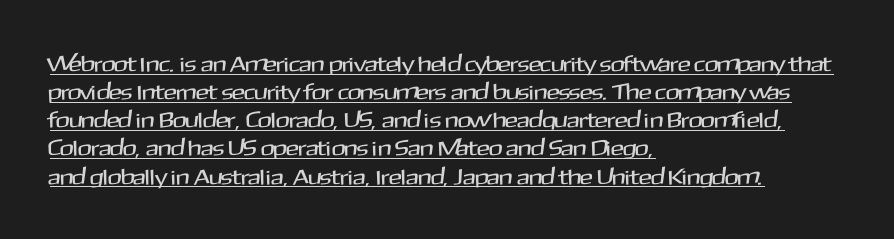
{"italic": "no", "underline": "yes", "align": "left", "line_spacing": "normal", "line_spacing_ratio": 1.28, "letter_spacing": "normal", "letter_spacing_em": 0.0, "glyph_px": 22}
